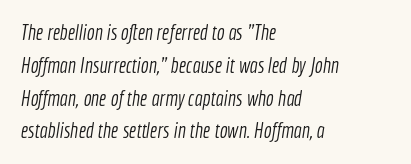
The image shows 21 px text type; set left-aligned, normal line spacing (1.56x), normal letter spacing, not underlined.
